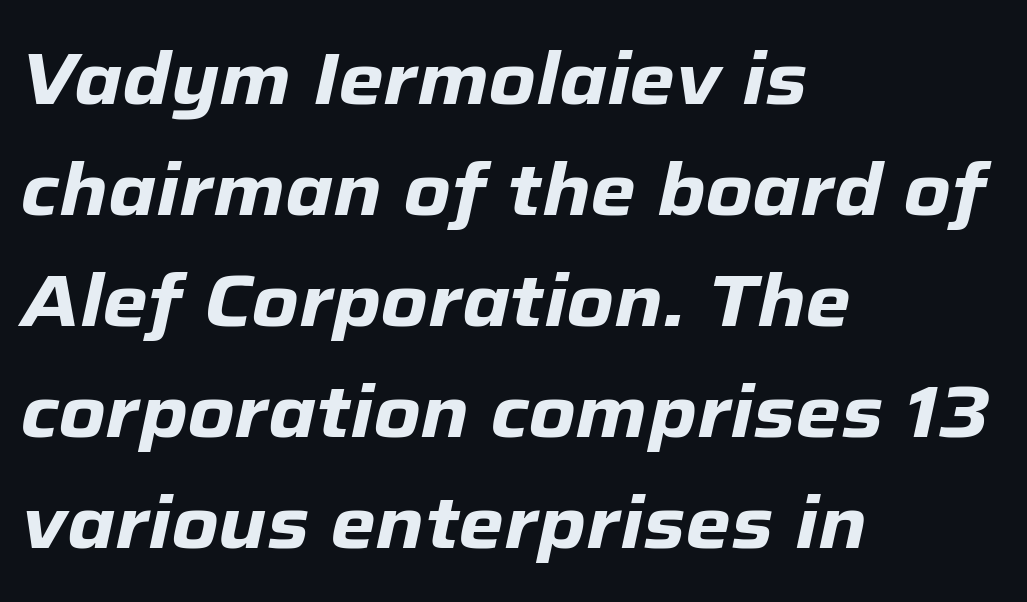
{"italic": "yes", "lean": "right", "slant_degrees": 12, "bold": "yes", "weight": "heavy", "width": "normal", "stroke_contrast": "low", "x_height": "medium", "monospaced": "no", "underline": "no", "align": "left", "line_spacing": "normal", "line_spacing_ratio": 1.52, "letter_spacing": "normal", "letter_spacing_em": 0.0, "glyph_px": 73}
